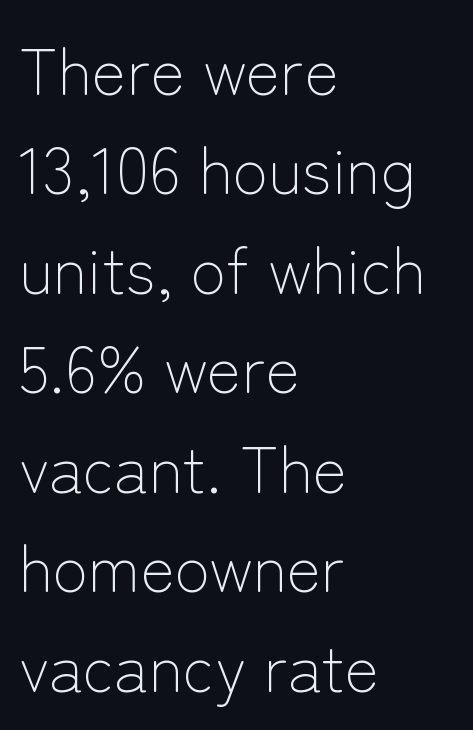
Q: Is the text bold? A: No.
Q: Is the text italic (slanted)? A: No, it is upright.
Q: Is the typeface a serif or a sans-serif typeface? A: Sans-serif.
Q: Is the text underlined? A: No.
Q: How is the paragraph aligned? A: Left-aligned.
Q: Is the spacing between letters normal or unusually wide? A: Normal.
Q: Is the spacing between lines tight, normal or loose? A: Normal.
Q: Width (condensed, normal, or wide)? A: Normal.
Q: Stroke contrast? A: Low.
Q: x-height? A: Medium.
Q: Monospaced? A: No.
